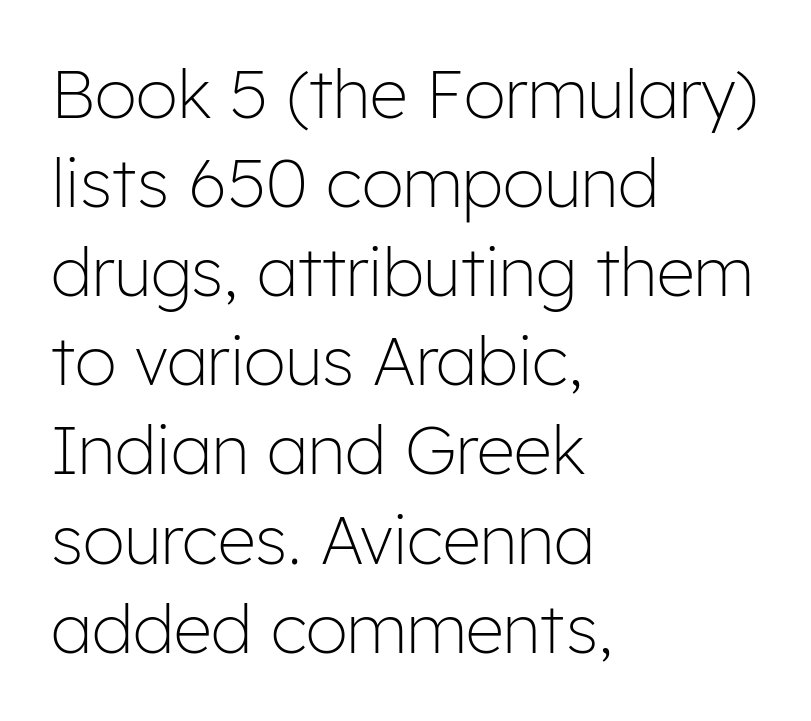
Does the lettering tilt? It doesn't — this is upright. A typesetter would call this proportional, since set widths differ per character. If you measured baseline to baseline, you'd find a middling distance. Bare-footed words on every line. Does the type have serifs? No, each stem ends abruptly. Compared with a typical body face, this is equally light or lighter still.
